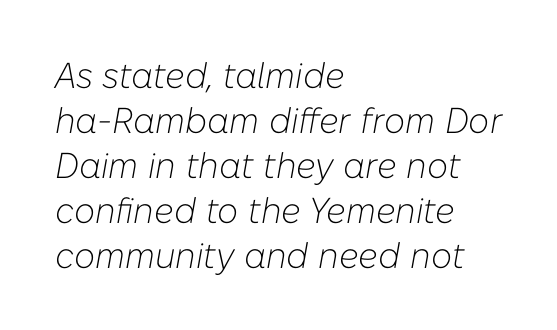
Every character sits at an angle, as italics do. Students, observe: this is what conventionally led text looks like. Is the block centered? No — it sits flush against the left margin. Tracking here is standard; glyphs follow each other at the usual distance.
